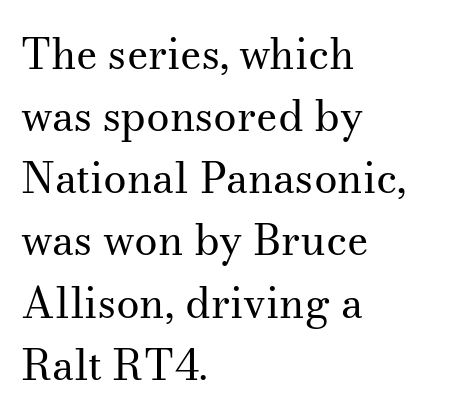
The image shows 42 px regular-weight serif type, upright; set left-aligned, normal line spacing (1.48x), normal letter spacing, not underlined; medium stroke contrast and a small x-height.
